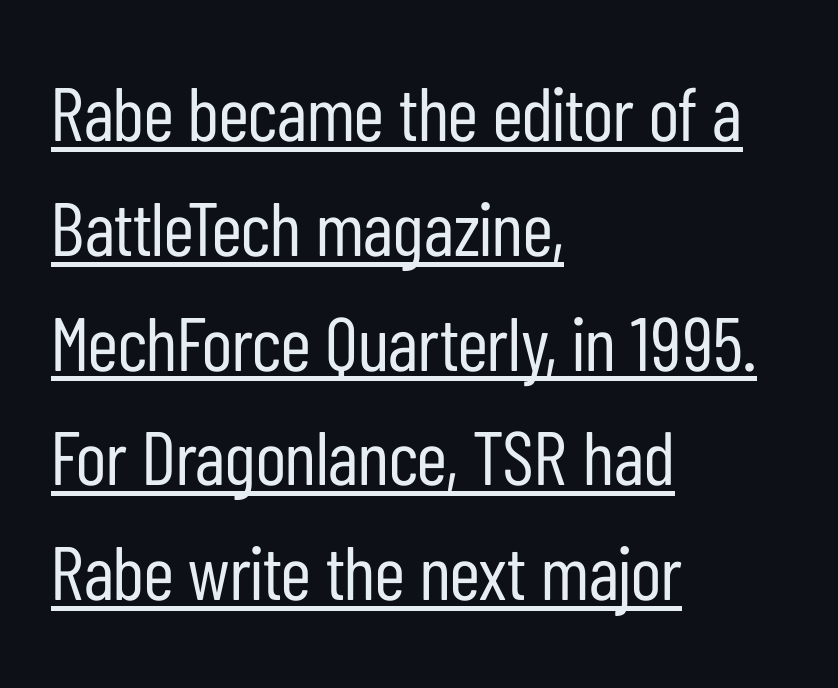
{"serif": "no", "italic": "no", "bold": "no", "weight": "regular", "width": "condensed", "stroke_contrast": "low", "x_height": "medium", "monospaced": "no", "underline": "yes", "align": "left", "line_spacing": "normal", "line_spacing_ratio": 1.51, "letter_spacing": "normal", "letter_spacing_em": 0.0, "glyph_px": 76}
